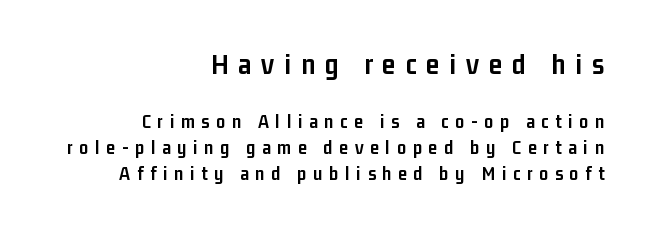
Bigger letters appear in the top chunk; the bottom chunk is reduced. Spacing verdict: proportional, widths tailored to each character. Does the lettering tilt? It doesn't — this is upright. The strokes are fattened all the way to bold. The lines in this sample share a right terminus and differ only in where they begin.
